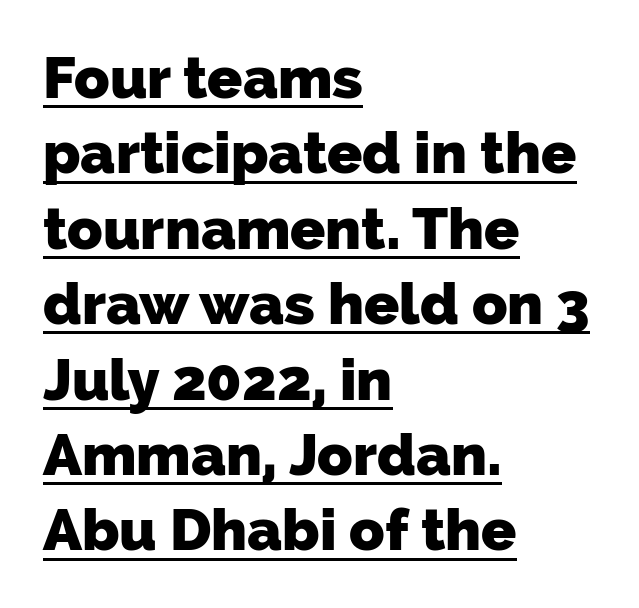
The image shows 58 px heavy sans-serif type; set left-aligned, normal line spacing (1.3x), normal letter spacing, underlined; low stroke contrast and a medium x-height.
